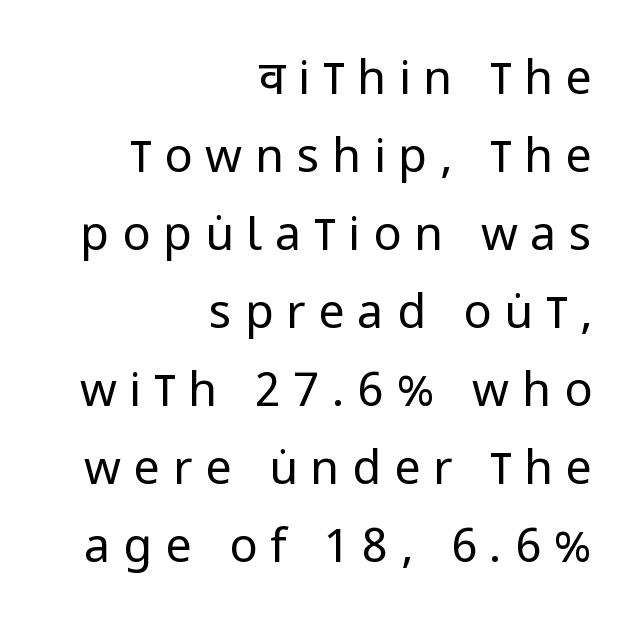
Q: Is the text bold? A: No.
Q: Is the text italic (slanted)? A: No, it is upright.
Q: Is the typeface a serif or a sans-serif typeface? A: Sans-serif.
Q: Is the text underlined? A: No.
Q: How is the paragraph aligned? A: Right-aligned.
Q: Is the spacing between letters normal or unusually wide? A: Unusually wide.
Q: Is the spacing between lines tight, normal or loose? A: Normal.
Q: Width (condensed, normal, or wide)? A: Condensed.
Q: Stroke contrast? A: Low.
Q: x-height? A: Large.
Q: Monospaced? A: No.
